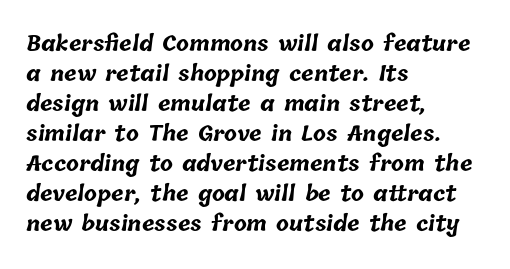
The image shows 21 px bold type; set left-aligned, normal line spacing (1.43x), normal letter spacing, not underlined.
